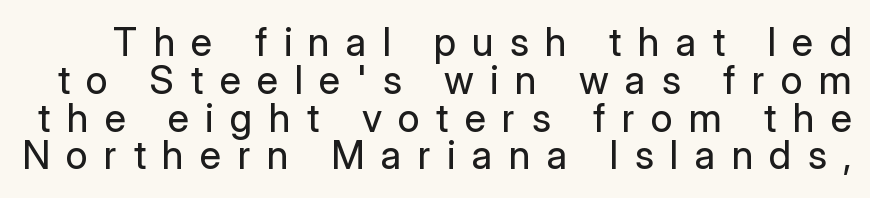
{"serif": "no", "italic": "no", "bold": "no", "weight": "regular", "width": "normal", "stroke_contrast": "low", "x_height": "medium", "monospaced": "no", "underline": "no", "line_spacing": "tight", "line_spacing_ratio": 0.97, "letter_spacing": "wide", "letter_spacing_em": 0.42, "glyph_px": 39}
